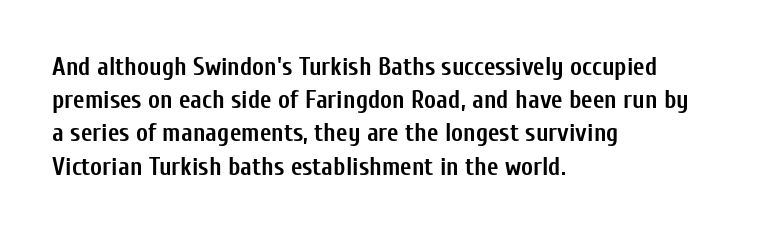
Q: Is the text bold? A: Yes.
Q: Is the text italic (slanted)? A: No, it is upright.
Q: Is the text underlined? A: No.
Q: How is the paragraph aligned? A: Left-aligned.
Q: Is the spacing between letters normal or unusually wide? A: Normal.
Q: Is the spacing between lines tight, normal or loose? A: Normal.
